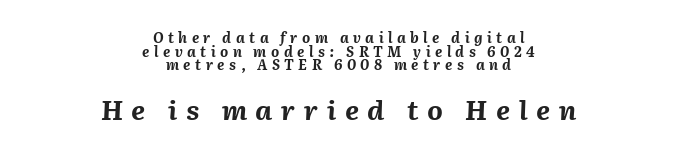
In terms of posture, this sample is oblique. Short and long lines alike share a common midpoint. Observe the wide spacing: letters keep a clear distance from each other. Stroke thickness is high; the sample reads as a true bold.
